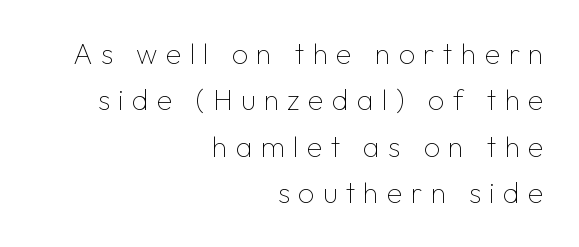
Q: Is the text bold? A: No.
Q: Is the text italic (slanted)? A: No, it is upright.
Q: Is the typeface a serif or a sans-serif typeface? A: Sans-serif.
Q: Is the text underlined? A: No.
Q: How is the paragraph aligned? A: Right-aligned.
Q: Is the spacing between letters normal or unusually wide? A: Unusually wide.
Q: Is the spacing between lines tight, normal or loose? A: Normal.
Q: Width (condensed, normal, or wide)? A: Normal.
Q: Stroke contrast? A: Low.
Q: x-height? A: Medium.
Q: Monospaced? A: No.
